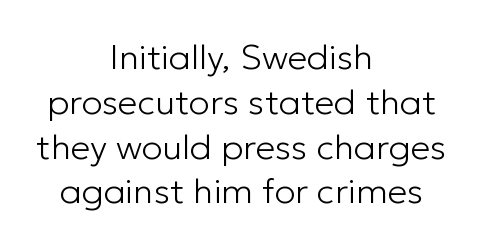
{"serif": "no", "italic": "no", "bold": "no", "weight": "light", "width": "normal", "stroke_contrast": "low", "x_height": "medium", "monospaced": "no", "underline": "no", "align": "center", "line_spacing": "normal", "line_spacing_ratio": 1.28, "letter_spacing": "normal", "letter_spacing_em": 0.0, "glyph_px": 35}
